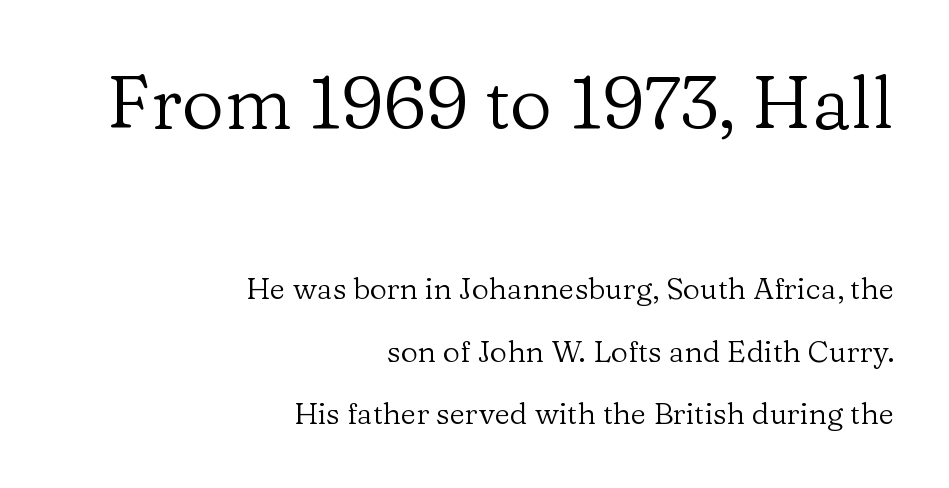
The text block is weighted toward the right margin, trailing off unevenly leftward. The characters are drawn with everyday or finer stroke widths. Which of the two is more prominent by size? The first, at the top. The glyphs in this specimen are seriffed. The face used here is proportionally spaced, like ordinary book or web type.
